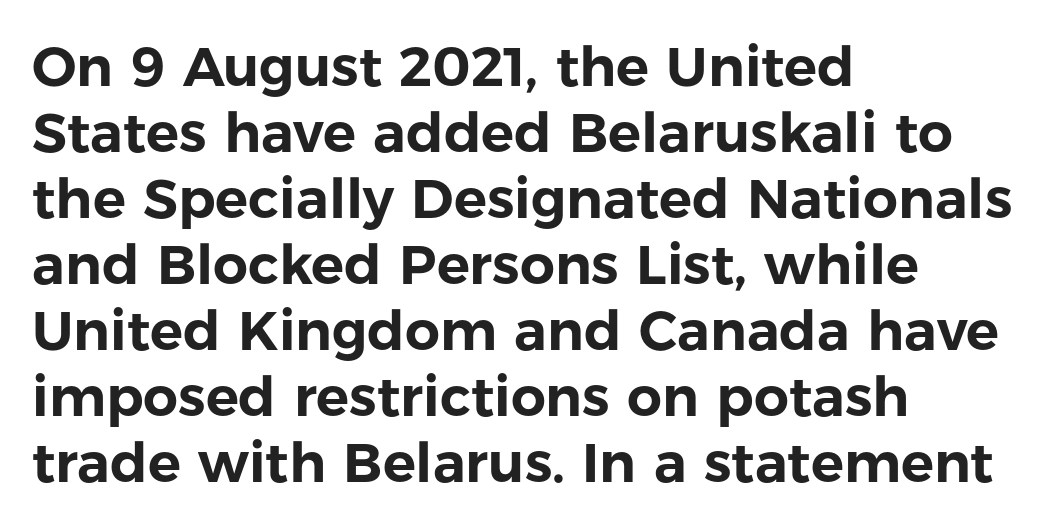
The image shows 55 px sans-serif type, upright; set left-aligned, line spacing 1.2x, normal letter spacing, not underlined; low stroke contrast and a medium x-height.
